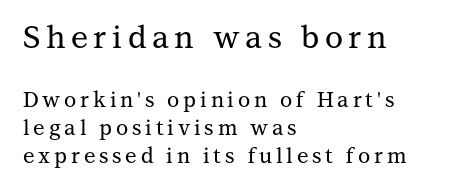
The image shows 31 px serif type, upright; set left-aligned, normal line spacing (1.35x), not underlined; the first (top) block is 1.48x larger; medium stroke contrast and a medium x-height.
